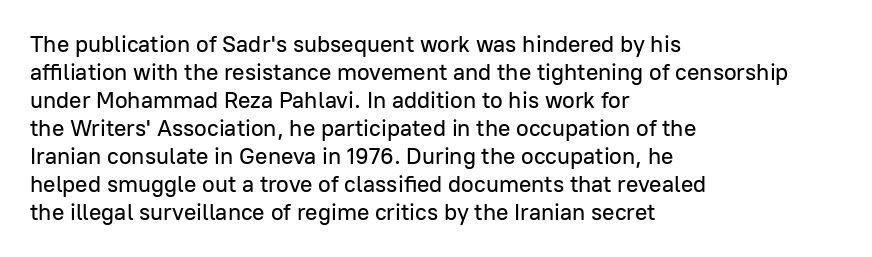
Look at the tracking — it's just the regular setting, nothing added. Caption: multi-line text, flush left, ragged right. Notice how the stems are strictly vertical — no italics here. A clean baseline with only descenders dipping below it.
